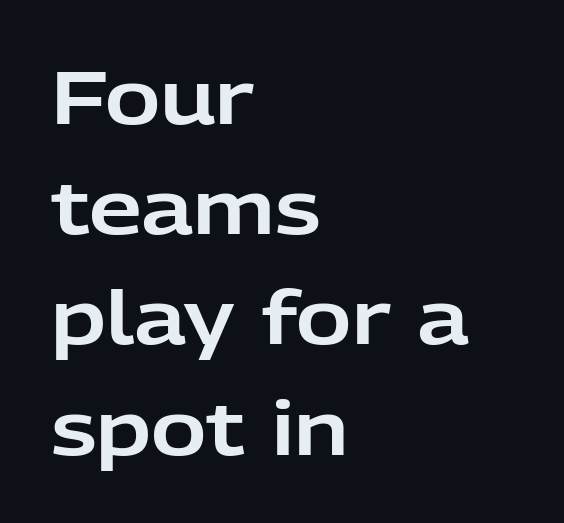
{"serif": "no", "italic": "no", "width": "normal", "stroke_contrast": "low", "x_height": "medium", "monospaced": "no", "underline": "no", "align": "left", "line_spacing": "normal", "line_spacing_ratio": 1.47, "letter_spacing": "normal", "letter_spacing_em": 0.0, "glyph_px": 75}
